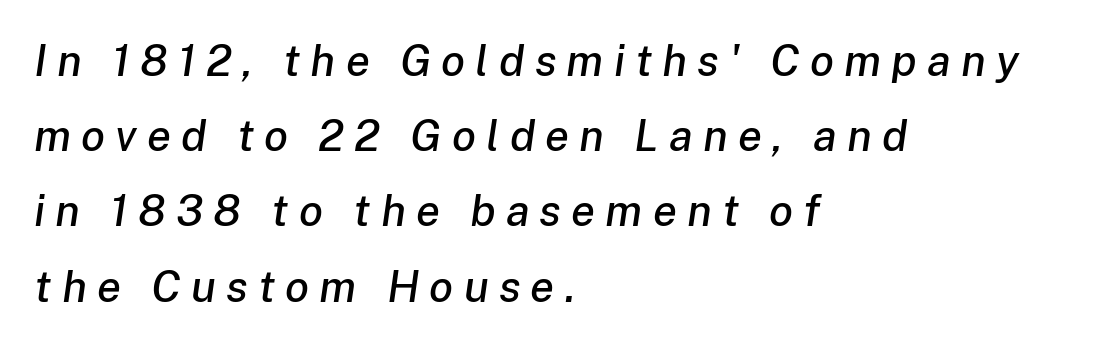
The image shows 44 px text type, italic (leaning right); set left-aligned, line spacing 1.71x, unusually wide letter spacing (+0.23 em), not underlined; low stroke contrast and a medium x-height.
